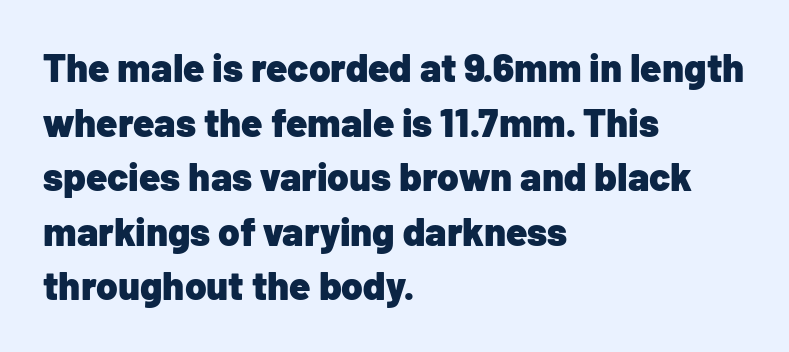
Q: Is the text bold? A: Yes.
Q: Is the text italic (slanted)? A: No, it is upright.
Q: Is the typeface a serif or a sans-serif typeface? A: Sans-serif.
Q: Is the text underlined? A: No.
Q: How is the paragraph aligned? A: Left-aligned.
Q: Is the spacing between letters normal or unusually wide? A: Normal.
Q: Is the spacing between lines tight, normal or loose? A: Normal.
Q: Width (condensed, normal, or wide)? A: Normal.
Q: Stroke contrast? A: Low.
Q: x-height? A: Medium.
Q: Monospaced? A: No.
